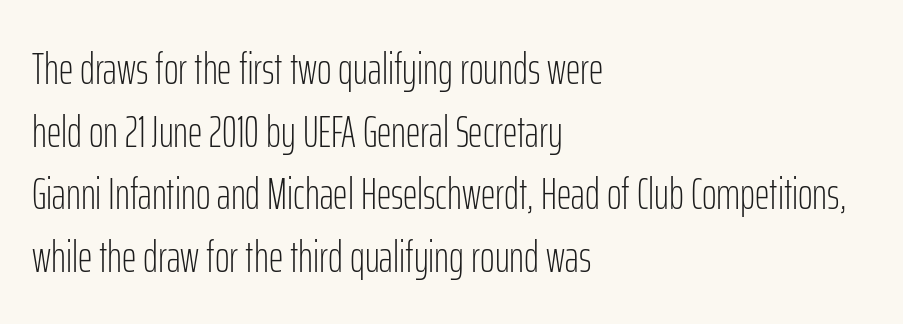
{"serif": "no", "italic": "no", "bold": "no", "weight": "light", "width": "condensed", "stroke_contrast": "low", "x_height": "medium", "monospaced": "no", "underline": "no", "align": "left", "line_spacing": "normal", "line_spacing_ratio": 1.39, "letter_spacing": "normal", "letter_spacing_em": 0.0, "glyph_px": 45}
